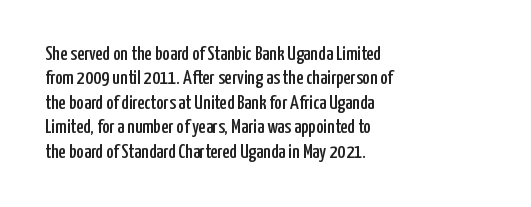
Look at the tracking — it's just the regular setting, nothing added. Horizontal alignment here is leftward, the default for most running prose. Clear beneath every line of the passage. Unlike italic type, these characters show no tilt at all.
